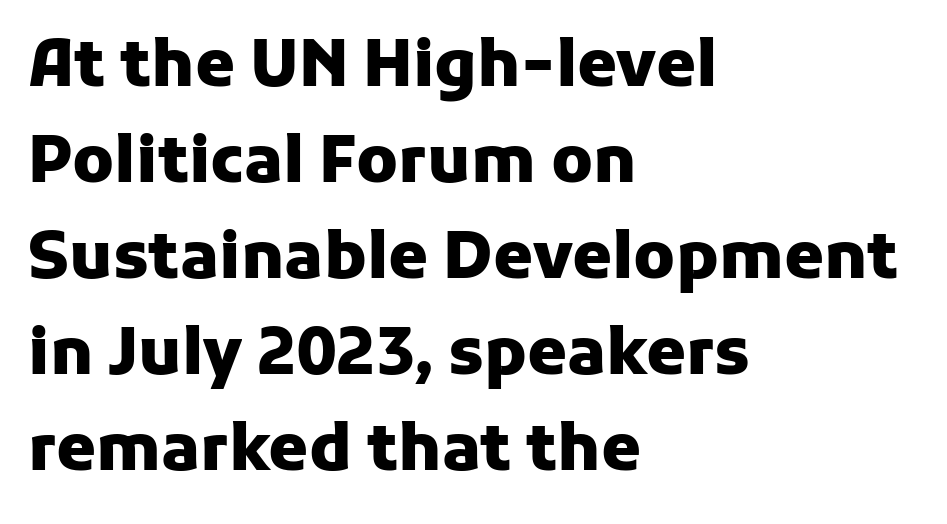
The image shows 64 px heavy sans-serif type, upright; set left-aligned, normal line spacing (1.5x), normal letter spacing, not underlined; low stroke contrast and a medium x-height.
